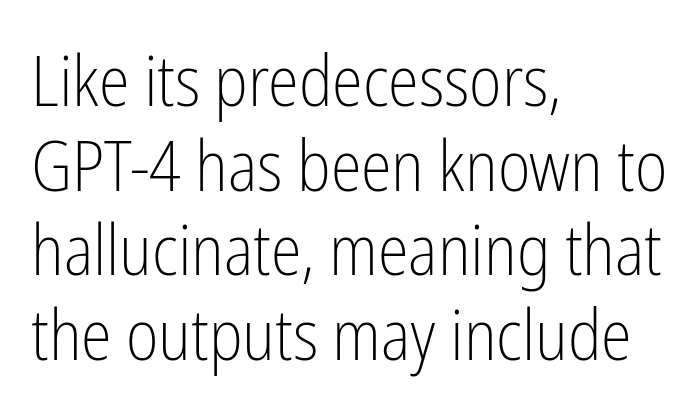
Character widths vary here, with narrow letters taking less room than wide ones. The words here are not underlined. This is roman type, the default non-slanted kind. Tracking here is standard; glyphs follow each other at the usual distance. Typeset ragged right — the left edge is the straight one.
